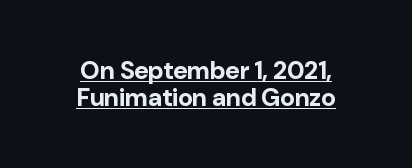
The image shows 25 px bold type, upright; set tight line spacing (1.08x), normal letter spacing, underlined.
